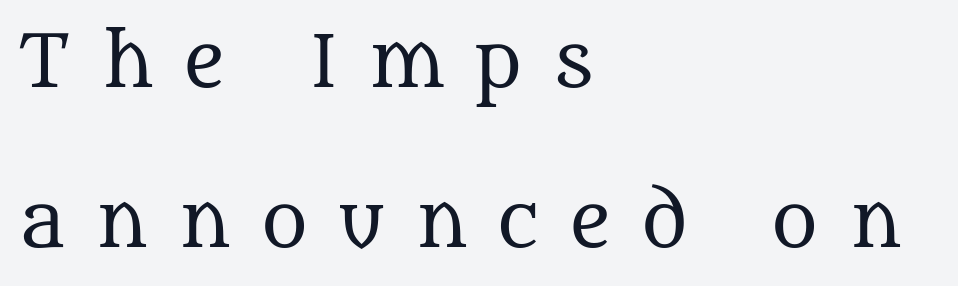
The image shows 71 px regular-weight serif type, upright; set left-aligned, loose line spacing (2.25x), unusually wide letter spacing (+0.42 em), not underlined; medium stroke contrast and a large x-height.
